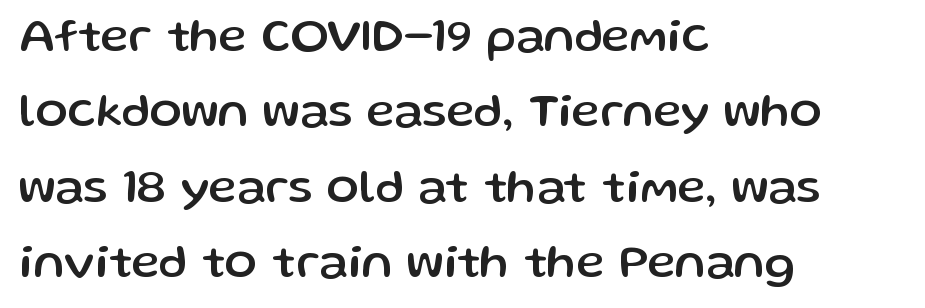
The image shows 48 px sans-serif type, upright; set left-aligned, normal line spacing (1.57x), normal letter spacing, not underlined; low stroke contrast and a medium x-height.
